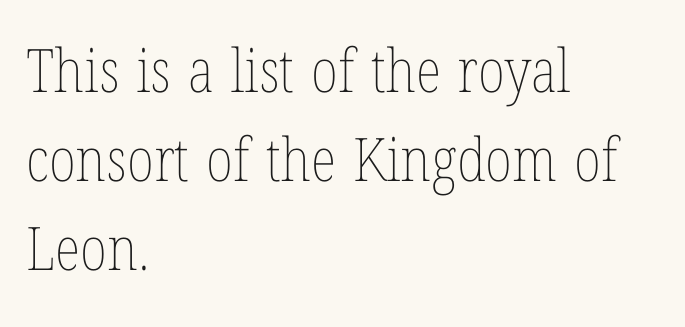
The strokes are not fattened; the text isn't bold. Rows of type keep a routine distance in the vertical direction. The rendering anchors every line to the left-hand side. Here the designer chose a conventional face with non-uniform glyph widths.
